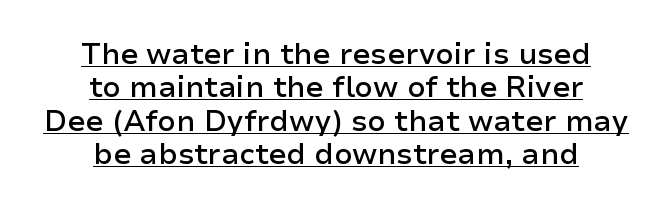
{"serif": "no", "italic": "no", "bold": "semi", "weight": "semibold", "width": "normal", "stroke_contrast": "low", "x_height": "medium", "monospaced": "no", "underline": "yes", "align": "center", "line_spacing": "tight", "line_spacing_ratio": 1.15, "letter_spacing": "normal", "letter_spacing_em": 0.0, "glyph_px": 29}
